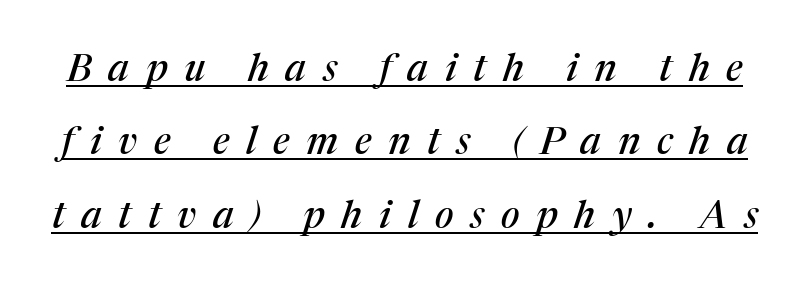
Q: Is the text italic (slanted)? A: Yes, it leans right by about 17 degrees.
Q: Is the typeface a serif or a sans-serif typeface? A: Serif.
Q: Is the text underlined? A: Yes.
Q: Is the spacing between letters normal or unusually wide? A: Unusually wide.
Q: Is the spacing between lines tight, normal or loose? A: Loose.
Q: Width (condensed, normal, or wide)? A: Normal.
Q: Stroke contrast? A: Medium.
Q: x-height? A: Medium.
Q: Monospaced? A: No.
